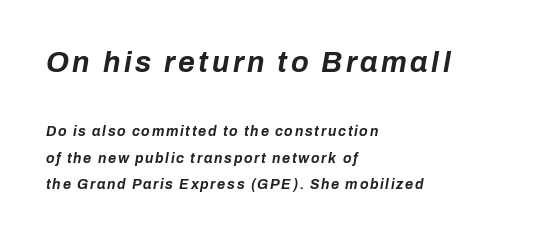
The image shows 29 px bold type, italic (leaning right); set left-aligned, line spacing 1.87x, not underlined; the first (top) block is 2.07x larger; low stroke contrast and a medium x-height.
